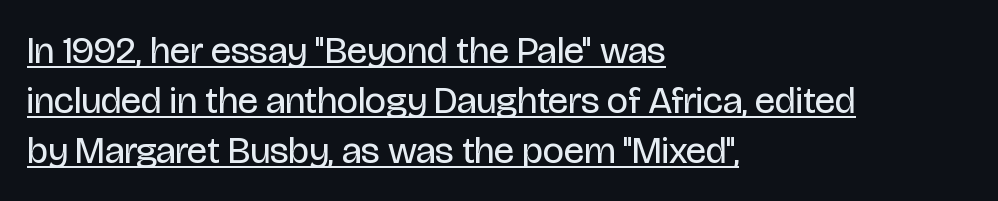
{"serif": "no", "italic": "no", "bold": "no", "weight": "regular", "width": "condensed", "stroke_contrast": "low", "x_height": "large", "monospaced": "no", "underline": "yes", "align": "left", "line_spacing": "normal", "line_spacing_ratio": 1.31, "letter_spacing": "normal", "letter_spacing_em": 0.0, "glyph_px": 38}
